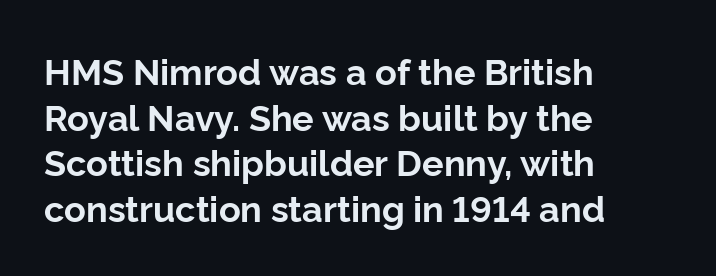
Look at the tracking — it's just the regular setting, nothing added. The glyphs are unaccompanied by any horizontal stroke below them. These lines are rendered in a variable-pitch font. The passage is arranged the way most books set body copy — flush left. Posture: straight, roman, zero tilt.
